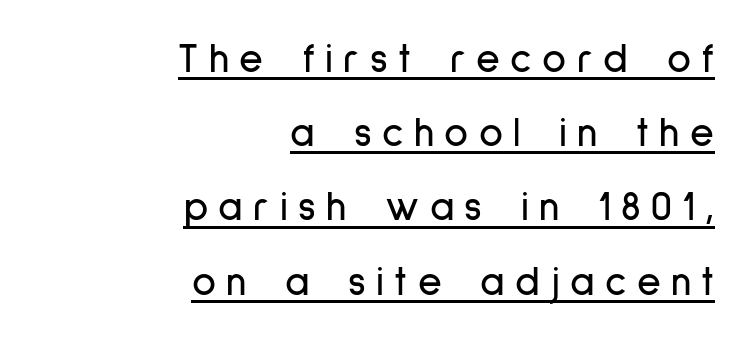
The image shows 41 px condensed sans-serif type, upright; set right-aligned, line spacing 1.81x, unusually wide letter spacing (+0.25 em), underlined; low stroke contrast and a medium x-height.
